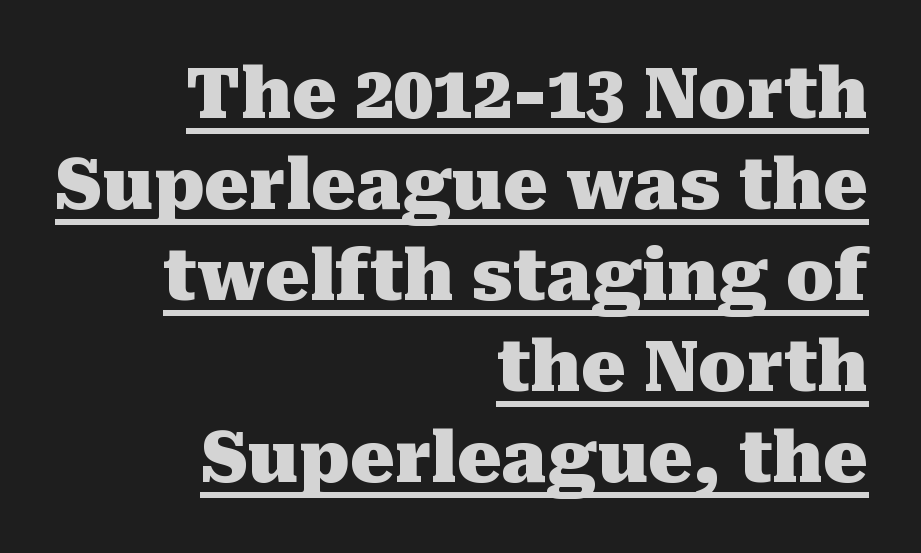
In terms of weight, the rendering is a true, heavy bold. The passage shown is typeset with a serif family. Casual observation: everything's shoved over to the right. Do the letters lean? They stand straight.
